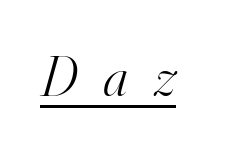
Caption: lettering with a line underneath. These glyphs show unthickened strokes, regular width or finer. There's an unmistakable incline to the writing here. A serif font was chosen for this passage. How are the letters spaced? Widely, with obvious added tracking.
